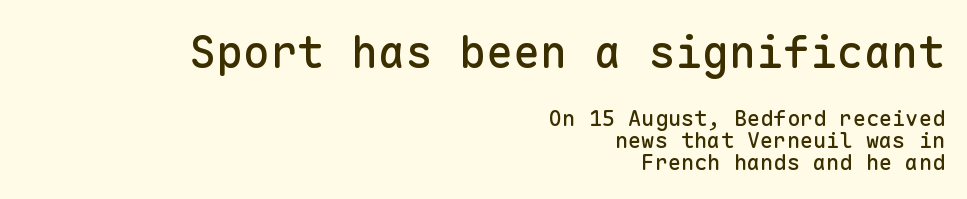
Underlining? Definitely not there. The typeface chosen for these lines omits serifs. This is roman type, the default non-slanted kind. Whoever set this chose condensed vertical rhythm over breathing room.
